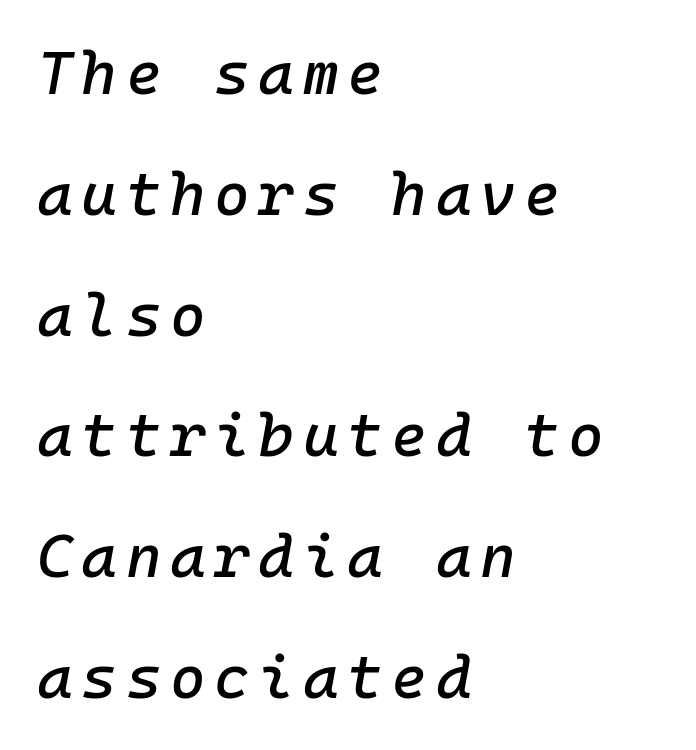
{"italic": "yes", "lean": "right", "slant_degrees": 10, "width": "normal", "stroke_contrast": "low", "x_height": "medium", "monospaced": "yes", "underline": "no", "align": "left", "line_spacing": "loose", "line_spacing_ratio": 1.98, "glyph_px": 61}
